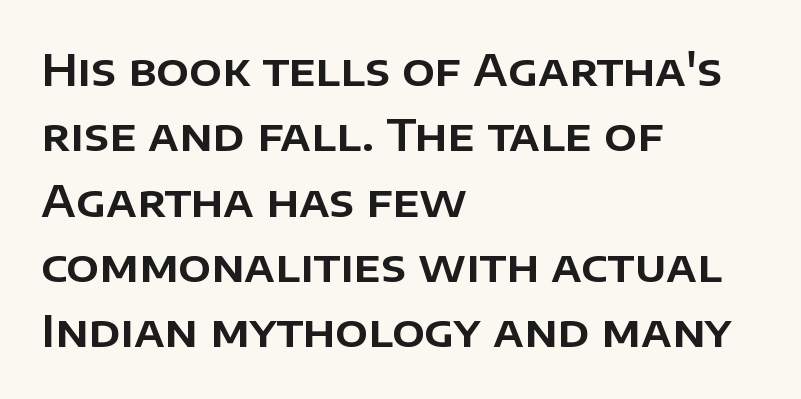
These lines are set flush left with a ragged right edge. A sans-serif font was chosen for this passage. Lines of text with bare space underneath. The horizontal fit of the characters is conventional and even. The rendering uses natural spacing where letterforms have individual widths. The space between consecutive lines is moderate.
